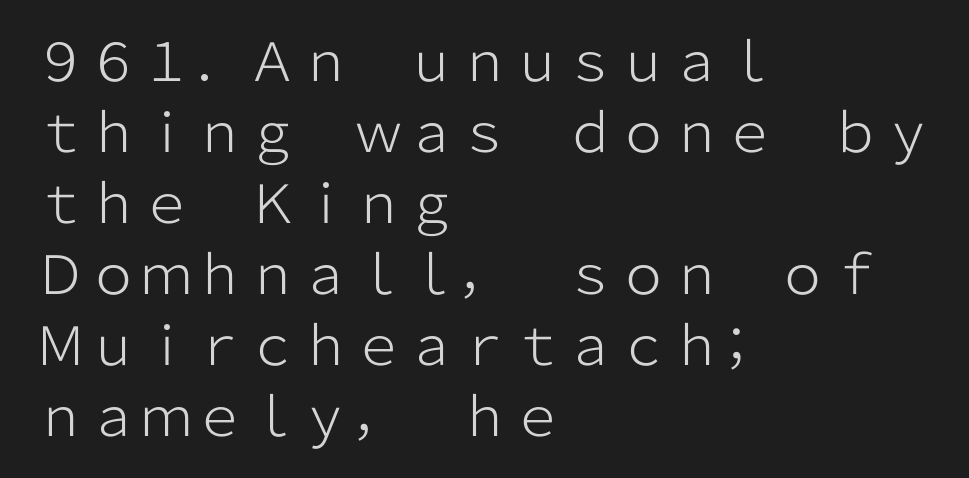
Q: Is the text bold? A: No.
Q: Is the text italic (slanted)? A: No, it is upright.
Q: Is the typeface a serif or a sans-serif typeface? A: Sans-serif.
Q: Is the text underlined? A: No.
Q: How is the paragraph aligned? A: Left-aligned.
Q: Is the spacing between letters normal or unusually wide? A: Normal.
Q: Is the spacing between lines tight, normal or loose? A: Normal.
Q: Width (condensed, normal, or wide)? A: Normal.
Q: Stroke contrast? A: Low.
Q: x-height? A: Medium.
Q: Monospaced? A: No.
